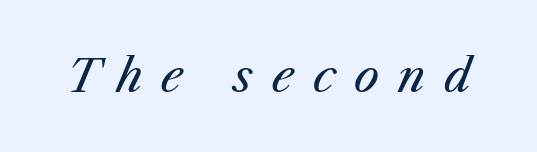
Think of a printed novel: that variable character pitch is what you see here. Beneath every word, the page is bare. Characters follow at a spacing far wider than the type designer built in. If you drew a line through each stem, it would be angled.
